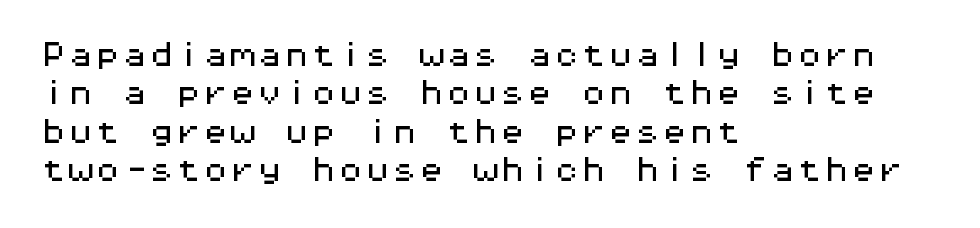
Compared with typical paragraphs, the rows here are spaced about the same. Posture: straight, roman, zero tilt. Inter-character spacing is left at the font's built-in metrics. The space beneath each line is pristine and unruled. The compositor pushed each line to the left boundary.
